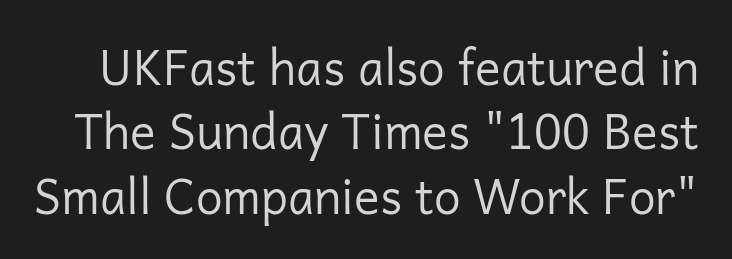
{"serif": "no", "italic": "no", "bold": "no", "weight": "regular", "width": "normal", "stroke_contrast": "low", "x_height": "medium", "monospaced": "no", "underline": "no", "line_spacing": "normal", "line_spacing_ratio": 1.34, "letter_spacing": "normal", "letter_spacing_em": 0.0, "glyph_px": 48}
